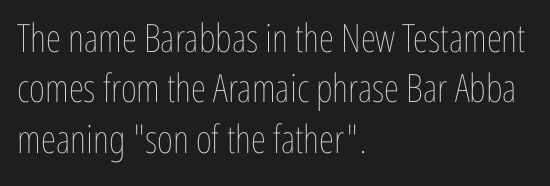
The image shows 39 px thin, condensed type, upright; set left-aligned, normal line spacing (1.29x), normal letter spacing, not underlined; low stroke contrast and a medium x-height.
